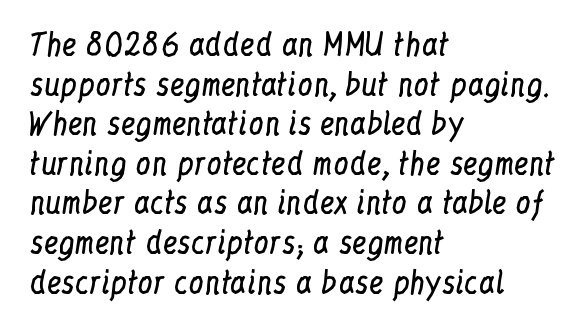
{"serif": "yes", "bold": "no", "weight": "regular", "width": "condensed", "stroke_contrast": "low", "x_height": "medium", "monospaced": "no", "underline": "no", "align": "left", "line_spacing": "normal", "line_spacing_ratio": 1.32, "letter_spacing": "normal", "letter_spacing_em": 0.0, "glyph_px": 30}
